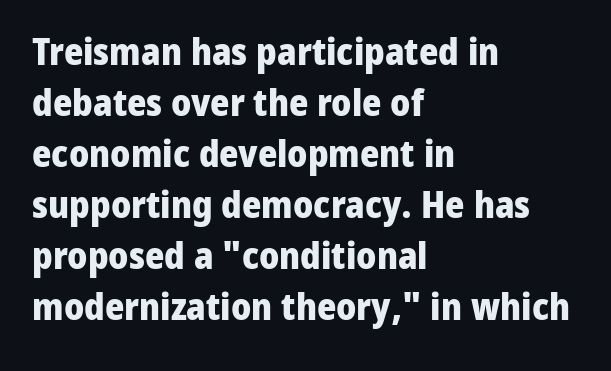
Q: Is the text bold? A: Yes.
Q: Is the text italic (slanted)? A: No, it is upright.
Q: Is the typeface a serif or a sans-serif typeface? A: Sans-serif.
Q: Is the text underlined? A: No.
Q: How is the paragraph aligned? A: Left-aligned.
Q: Is the spacing between letters normal or unusually wide? A: Normal.
Q: Is the spacing between lines tight, normal or loose? A: Normal.
Q: Width (condensed, normal, or wide)? A: Normal.
Q: Stroke contrast? A: Low.
Q: x-height? A: Medium.
Q: Monospaced? A: No.
